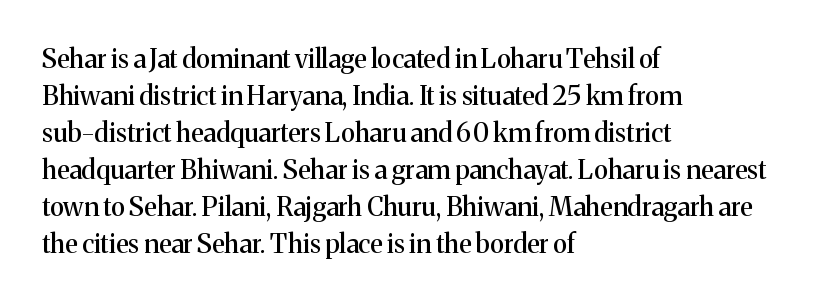
The image shows 26 px text type, upright; set left-aligned, normal line spacing (1.42x), normal letter spacing, not underlined.
